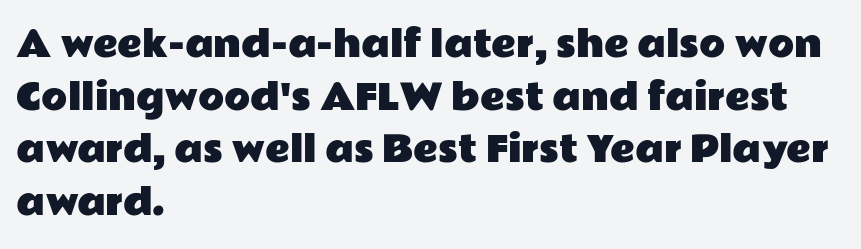
Proportional: the letters do not fall into vertical columns. How would I describe the line gaps? Plain and ordinary. Notice how the passage keeps a crisp vertical edge on the left only. Look at the bottom of the vertical strokes: they stop flat, with no serifs. The gaps between neighbouring characters are ordinary and unremarkable. The passage shown is not underscored anywhere.
